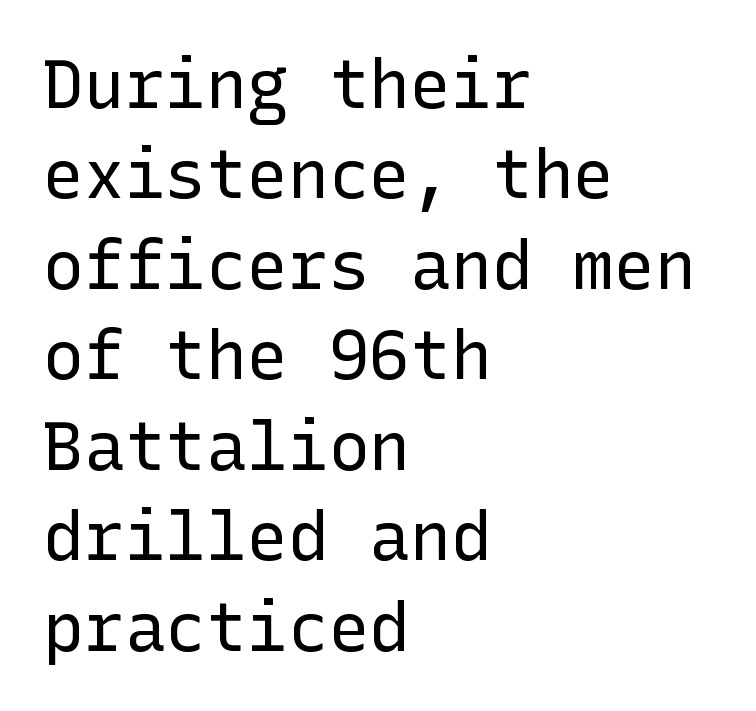
The image shows 68 px regular-weight sans-serif type, upright; set left-aligned, normal line spacing (1.33x), normal letter spacing, not underlined; low stroke contrast and a medium x-height.
